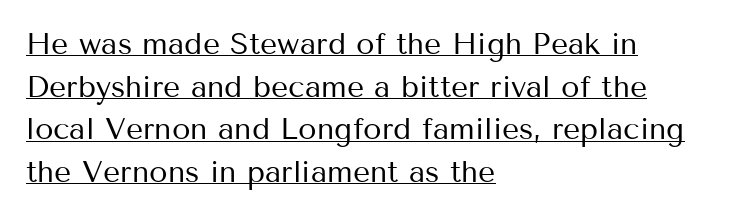
The setting favours the left margin, as ordinary paragraphs usually do. In terms of leading, this rendering sits right in the middle. How are the letters spaced? Ordinarily, with no added tracking. Underlining? Definitely there. A typesetter would call this proportional, since set widths differ per character. Vertical strokes here are truly vertical.
